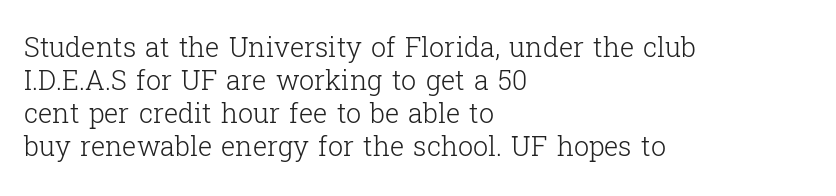
The image shows 27 px text type, upright; set left-aligned, line spacing 1.22x, normal letter spacing, not underlined.
